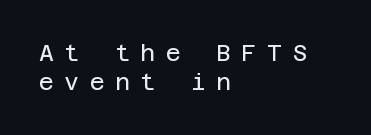
Q: Is the text bold? A: No.
Q: Is the text italic (slanted)? A: No, it is upright.
Q: Is the text underlined? A: No.
Q: How is the paragraph aligned? A: Left-aligned.
Q: Is the spacing between letters normal or unusually wide? A: Unusually wide.
Q: Is the spacing between lines tight, normal or loose? A: Normal.
